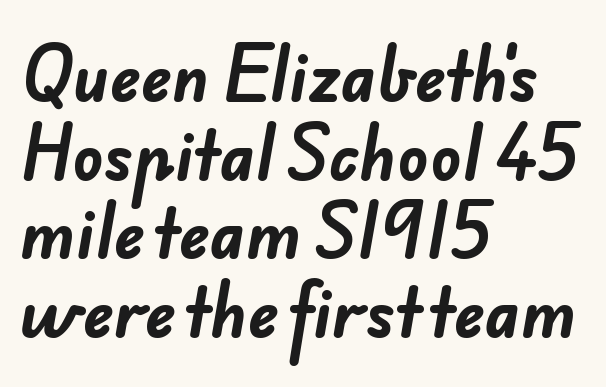
Q: Is the text bold? A: Yes.
Q: Is the typeface a serif or a sans-serif typeface? A: Sans-serif.
Q: Is the text underlined? A: No.
Q: How is the paragraph aligned? A: Left-aligned.
Q: Is the spacing between letters normal or unusually wide? A: Normal.
Q: Width (condensed, normal, or wide)? A: Normal.
Q: Stroke contrast? A: Low.
Q: x-height? A: Small.
Q: Monospaced? A: No.
